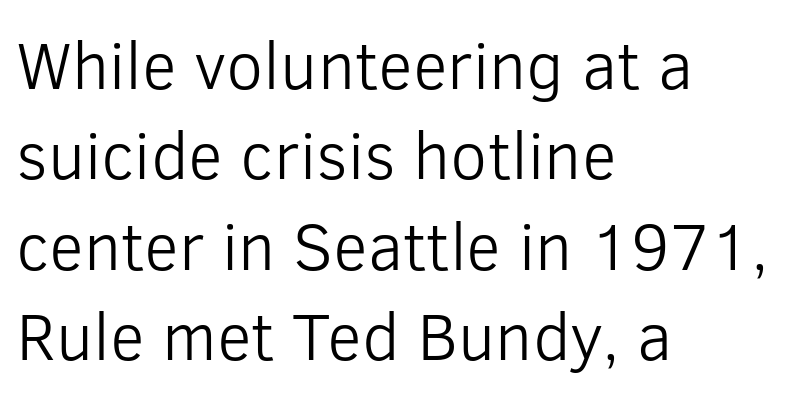
{"serif": "no", "italic": "no", "bold": "no", "weight": "light", "width": "normal", "stroke_contrast": "low", "x_height": "medium", "monospaced": "no", "underline": "no", "align": "left", "line_spacing": "normal", "line_spacing_ratio": 1.35, "letter_spacing": "normal", "letter_spacing_em": 0.0, "glyph_px": 67}
